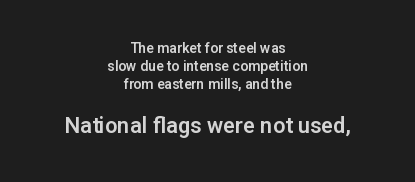
{"italic": "no", "underline": "no", "align": "center", "line_spacing": "normal", "line_spacing_ratio": 1.28, "letter_spacing": "normal", "letter_spacing_em": 0.0, "larger_block": "second", "size_ratio": 1.57, "glyph_px": 22}
